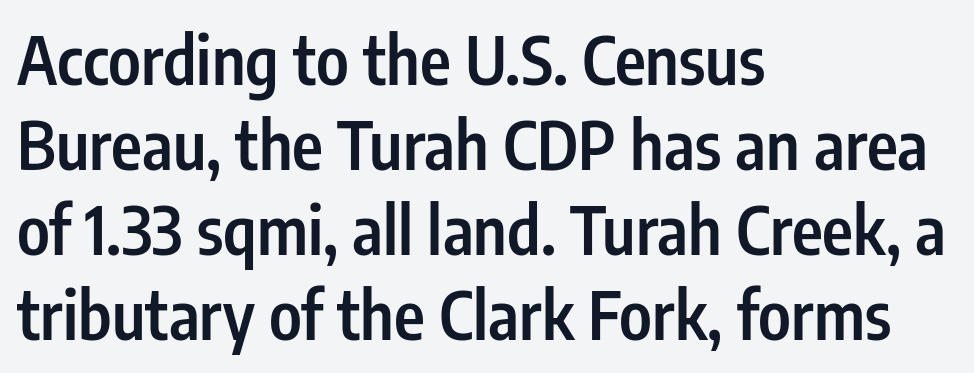
The line texture is even and compact thanks to regular tracking. The space beneath each line is pristine and unruled. Ascenders rise straight up at ninety degrees. Semibold letterforms, between regular and bold. The rendering uses natural spacing where letterforms have individual widths. The line-height multiplier appears to be the usual default.
